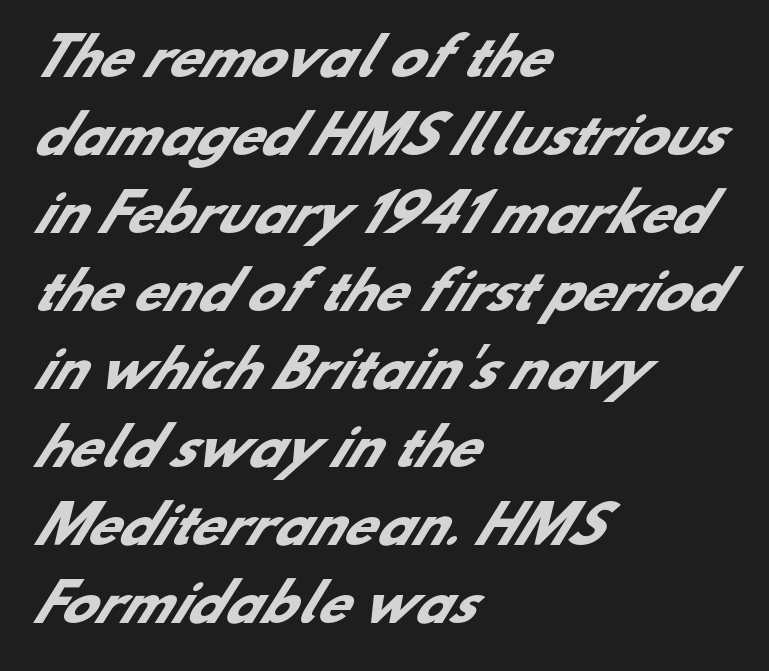
{"serif": "no", "bold": "yes", "weight": "heavy", "width": "normal", "stroke_contrast": "low", "x_height": "small", "monospaced": "no", "underline": "no", "align": "left", "line_spacing": "normal", "line_spacing_ratio": 1.53, "letter_spacing": "normal", "letter_spacing_em": 0.0, "glyph_px": 51}
